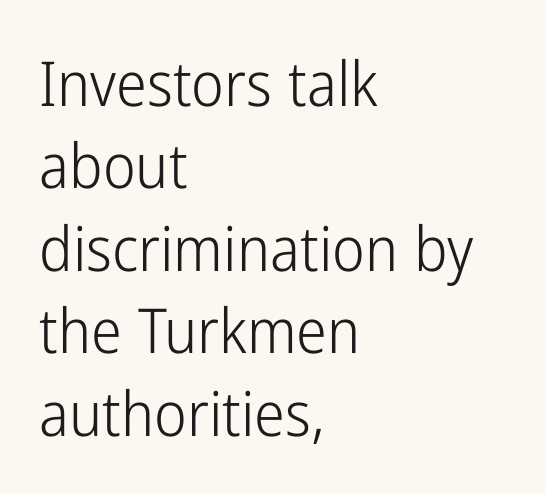
The image shows 62 px light, condensed sans-serif type, upright; set left-aligned, normal line spacing (1.33x), normal letter spacing, not underlined; low stroke contrast and a medium x-height.
